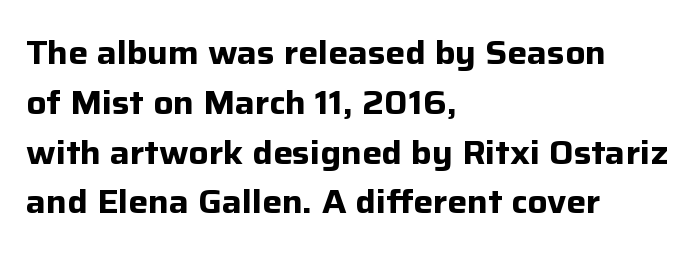
Q: Is the text bold? A: Yes.
Q: Is the text italic (slanted)? A: No, it is upright.
Q: Is the typeface a serif or a sans-serif typeface? A: Sans-serif.
Q: Is the text underlined? A: No.
Q: How is the paragraph aligned? A: Left-aligned.
Q: Is the spacing between letters normal or unusually wide? A: Normal.
Q: Is the spacing between lines tight, normal or loose? A: Normal.
Q: Width (condensed, normal, or wide)? A: Normal.
Q: Stroke contrast? A: Low.
Q: x-height? A: Medium.
Q: Monospaced? A: No.
